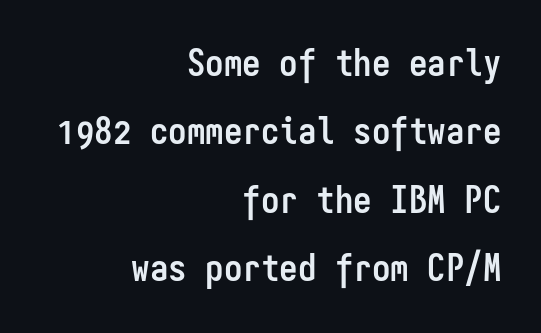
Weight: bold. A clean baseline with only descenders dipping below it. Default kerning and tracking; the words read as compact shapes. In terms of posture, this sample is upright. Think of a typewriter: that constant character pitch is what you see here.
